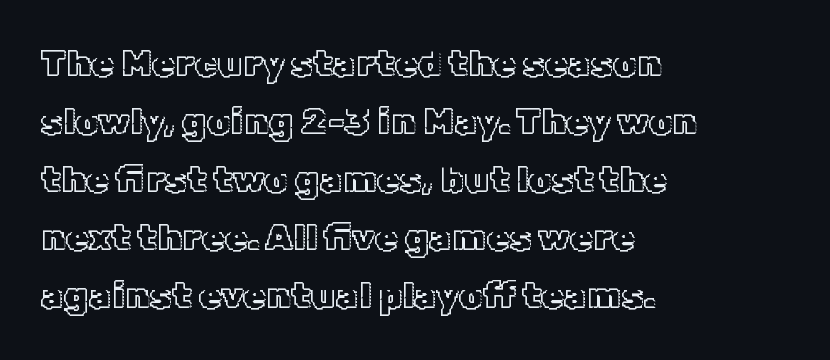
{"italic": "no", "width": "normal", "x_height": "medium", "monospaced": "no", "underline": "no", "align": "left", "line_spacing": "normal", "line_spacing_ratio": 1.57, "letter_spacing": "normal", "letter_spacing_em": 0.0, "glyph_px": 37}
